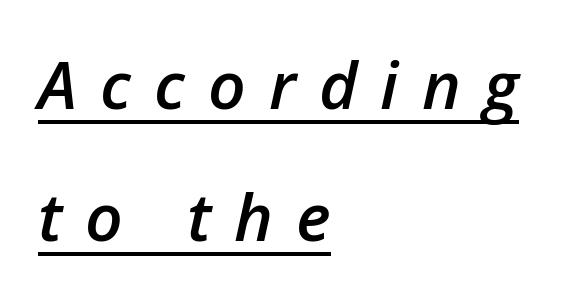
The image shows 66 px semibold type, italic (leaning right); set left-aligned, loose line spacing (2.0x), unusually wide letter spacing (+0.35 em), underlined; low stroke contrast and a medium x-height.
